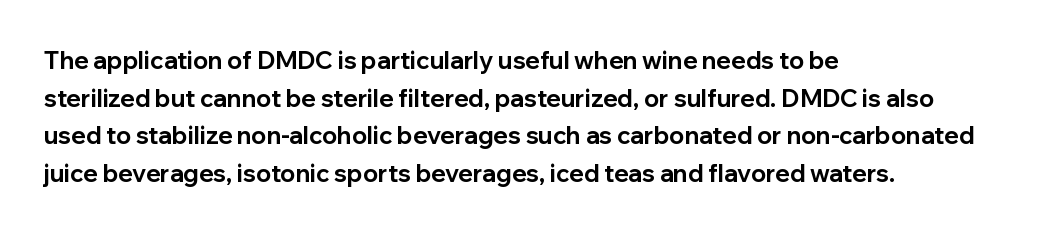
Heavy, bold letterforms. Quick note: underline off. The space between consecutive lines is moderate. This is roman type, the default non-slanted kind. The compositor pushed each line to the left boundary.
